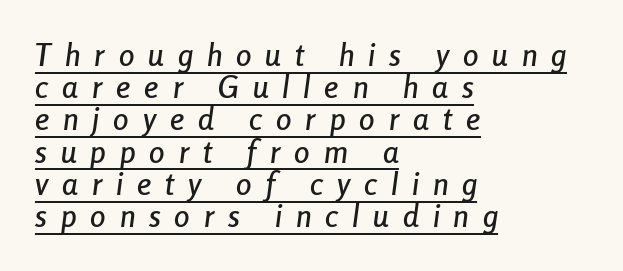
The image shows 31 px condensed type, italic (leaning right); set left-aligned, tight line spacing (1.04x), unusually wide letter spacing (+0.45 em), underlined; low stroke contrast and a medium x-height.
